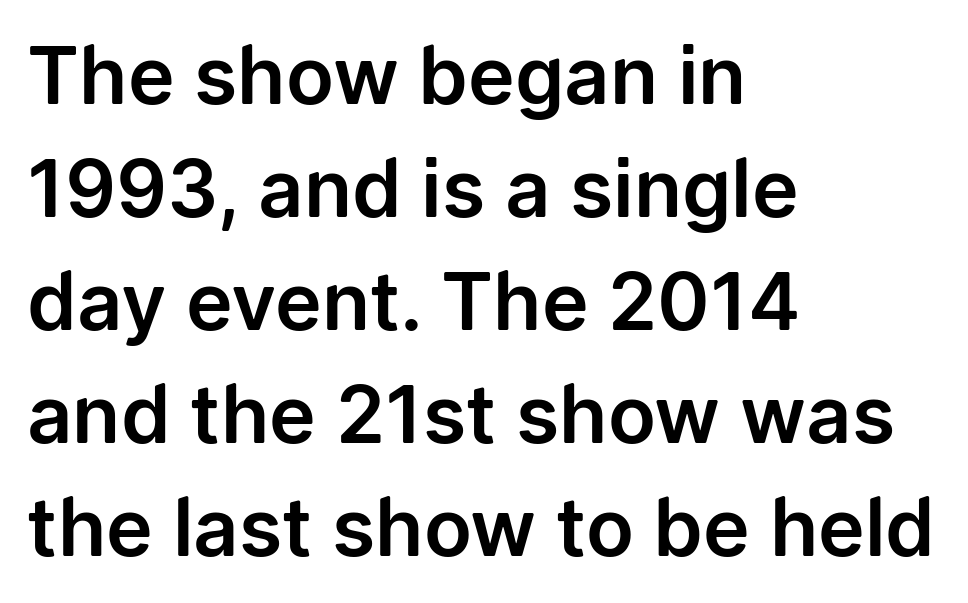
Q: Is the text italic (slanted)? A: No, it is upright.
Q: Is the typeface a serif or a sans-serif typeface? A: Sans-serif.
Q: Is the text underlined? A: No.
Q: How is the paragraph aligned? A: Left-aligned.
Q: Is the spacing between letters normal or unusually wide? A: Normal.
Q: Is the spacing between lines tight, normal or loose? A: Normal.
Q: Width (condensed, normal, or wide)? A: Normal.
Q: Stroke contrast? A: Low.
Q: x-height? A: Medium.
Q: Monospaced? A: No.
